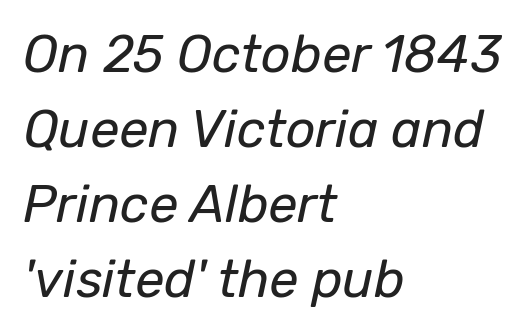
Q: Is the text bold? A: No.
Q: Is the text italic (slanted)? A: Yes, it leans right by about 12 degrees.
Q: Is the text underlined? A: No.
Q: How is the paragraph aligned? A: Left-aligned.
Q: Is the spacing between letters normal or unusually wide? A: Normal.
Q: Is the spacing between lines tight, normal or loose? A: Normal.
Q: Width (condensed, normal, or wide)? A: Normal.
Q: Stroke contrast? A: Low.
Q: x-height? A: Medium.
Q: Monospaced? A: No.
